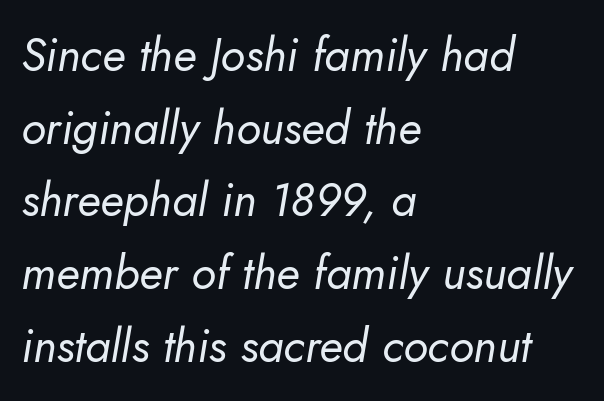
Looks like regular typesetting: each glyph gets only the width it needs. Is the block centered? No — it sits flush against the left margin. This block has exactly the height ordinary leading produces. These lines were composed using italics. The glyphs are unaccompanied by any horizontal stroke below them. Bold? No — there's no thickening of the strokes.
